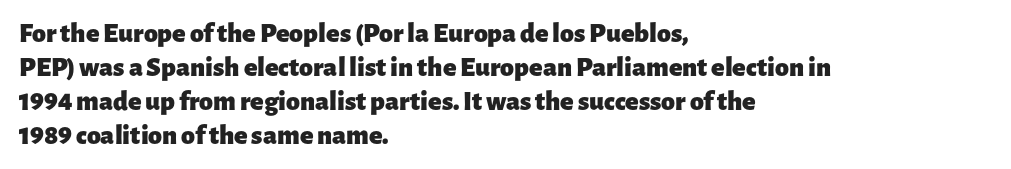
Q: Is the text bold? A: Yes.
Q: Is the text italic (slanted)? A: No, it is upright.
Q: Is the typeface a serif or a sans-serif typeface? A: Sans-serif.
Q: Is the text underlined? A: No.
Q: How is the paragraph aligned? A: Left-aligned.
Q: Is the spacing between letters normal or unusually wide? A: Normal.
Q: Width (condensed, normal, or wide)? A: Normal.
Q: Stroke contrast? A: Low.
Q: x-height? A: Medium.
Q: Monospaced? A: No.
